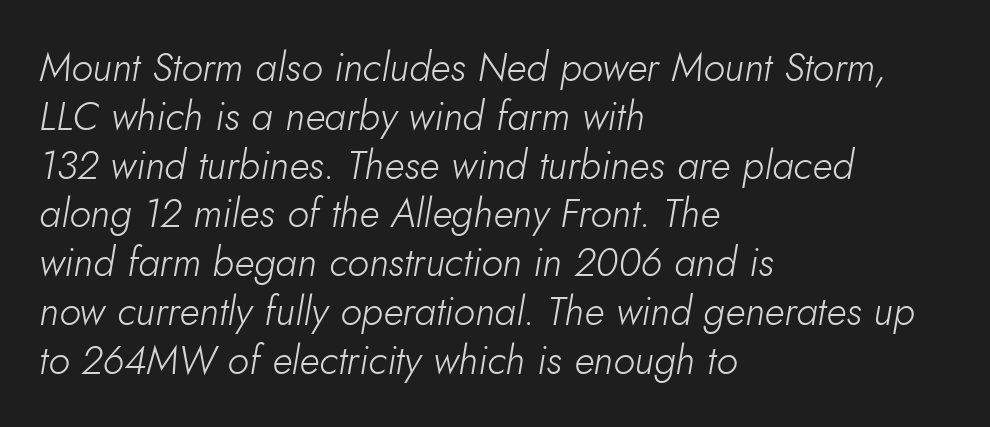
{"italic": "yes", "lean": "right", "slant_degrees": 10, "bold": "no", "weight": "light", "width": "normal", "stroke_contrast": "low", "x_height": "small", "monospaced": "no", "underline": "no", "align": "left", "line_spacing_ratio": 1.22, "letter_spacing": "normal", "letter_spacing_em": 0.0, "glyph_px": 40}
